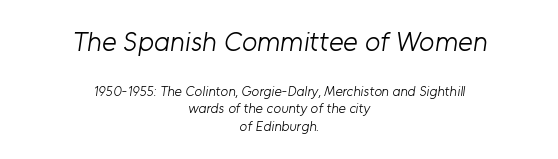
The image shows 28 px light sans-serif type; set centered, normal line spacing (1.26x), normal letter spacing, not underlined; the first (top) block is 2.0x larger; low stroke contrast and a medium x-height.
